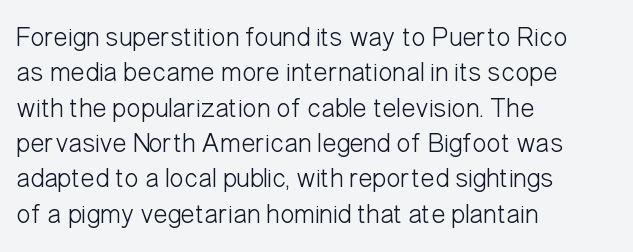
Q: Is the text bold? A: No.
Q: Is the text italic (slanted)? A: No, it is upright.
Q: Is the text underlined? A: No.
Q: How is the paragraph aligned? A: Left-aligned.
Q: Is the spacing between letters normal or unusually wide? A: Normal.
Q: Is the spacing between lines tight, normal or loose? A: Normal.
